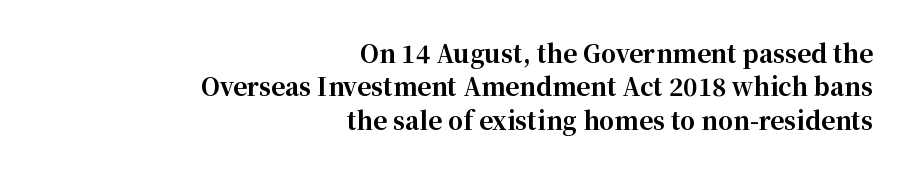
Q: Is the text bold? A: Yes.
Q: Is the text italic (slanted)? A: No, it is upright.
Q: Is the text underlined? A: No.
Q: How is the paragraph aligned? A: Right-aligned.
Q: Is the spacing between letters normal or unusually wide? A: Normal.
Q: Is the spacing between lines tight, normal or loose? A: Normal.
